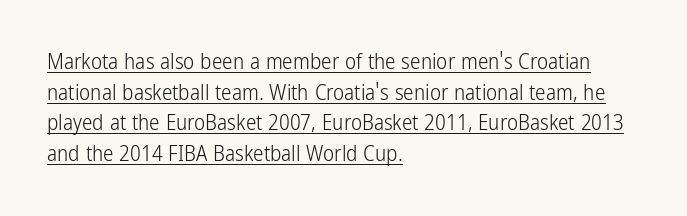
Q: Is the text bold? A: No.
Q: Is the text italic (slanted)? A: No, it is upright.
Q: Is the text underlined? A: Yes.
Q: How is the paragraph aligned? A: Left-aligned.
Q: Is the spacing between letters normal or unusually wide? A: Normal.
Q: Is the spacing between lines tight, normal or loose? A: Normal.
